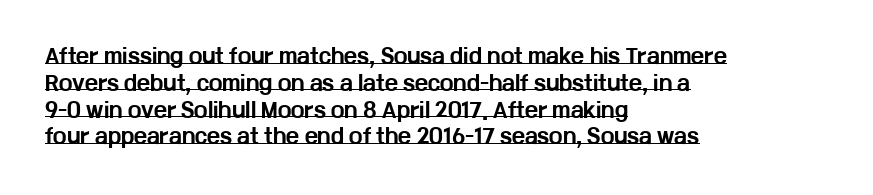
Q: Is the text bold? A: Yes.
Q: Is the text italic (slanted)? A: No, it is upright.
Q: Is the text underlined? A: Yes.
Q: How is the paragraph aligned? A: Left-aligned.
Q: Is the spacing between letters normal or unusually wide? A: Normal.
Q: Is the spacing between lines tight, normal or loose? A: Normal.
